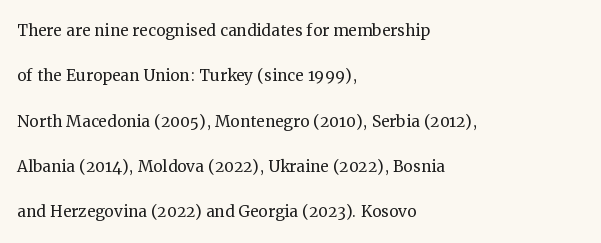
{"italic": "no", "bold": "no", "underline": "no", "align": "left", "line_spacing": "loose", "line_spacing_ratio": 2.16, "letter_spacing": "normal", "letter_spacing_em": 0.0, "glyph_px": 21}
